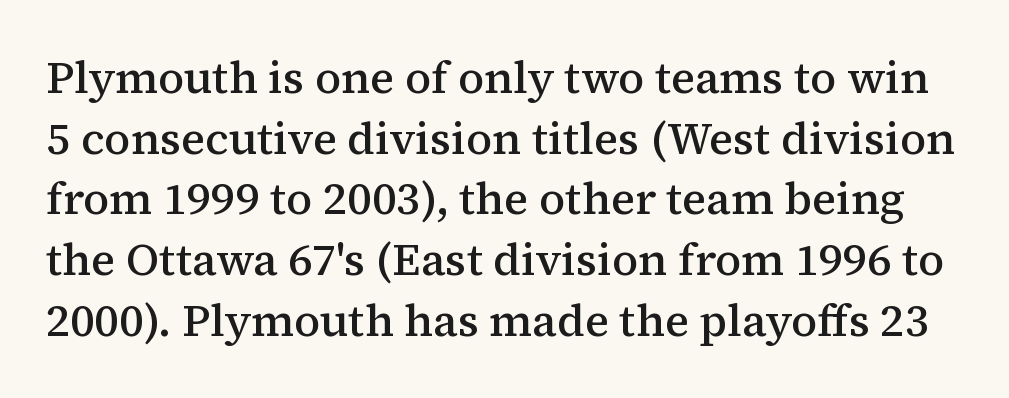
Ascenders rise straight up at ninety degrees. Slightly chunky letters — semibold, I'd say, not full bold. Each letter's strokes conclude with small projecting serifs. Look at the tracking — it's just the regular setting, nothing added.
